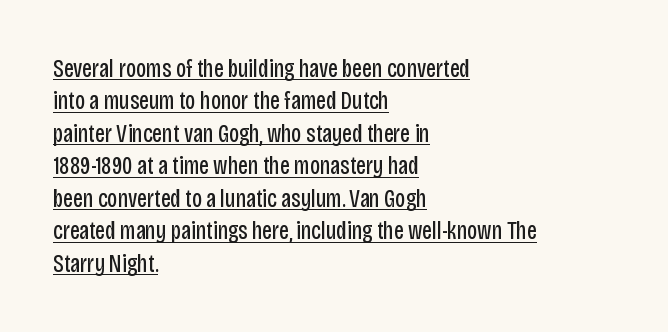
Q: Is the text bold? A: No.
Q: Is the text italic (slanted)? A: No, it is upright.
Q: Is the text underlined? A: Yes.
Q: How is the paragraph aligned? A: Left-aligned.
Q: Is the spacing between letters normal or unusually wide? A: Normal.
Q: Is the spacing between lines tight, normal or loose? A: Normal.
